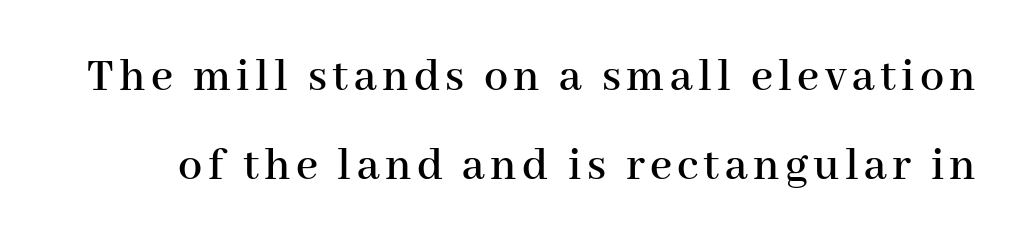
Q: Is the text italic (slanted)? A: No, it is upright.
Q: Is the typeface a serif or a sans-serif typeface? A: Serif.
Q: Is the text underlined? A: No.
Q: Width (condensed, normal, or wide)? A: Normal.
Q: Stroke contrast? A: High.
Q: x-height? A: Medium.
Q: Monospaced? A: No.
